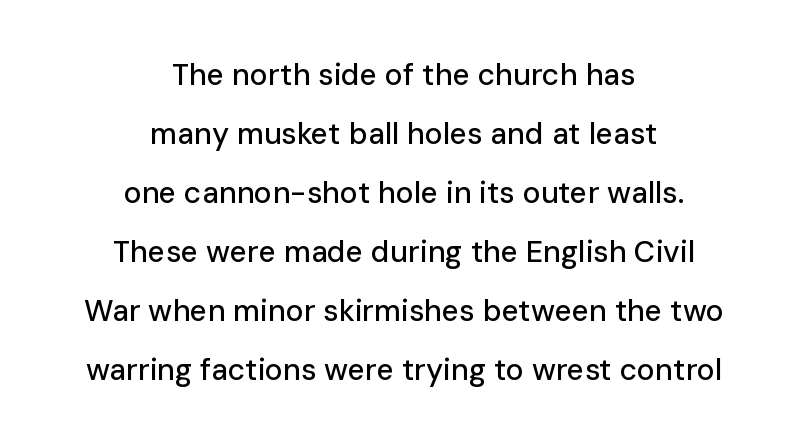
The image shows 30 px sans-serif type, upright; set centered, loose line spacing (1.97x), normal letter spacing, not underlined; low stroke contrast and a medium x-height.
